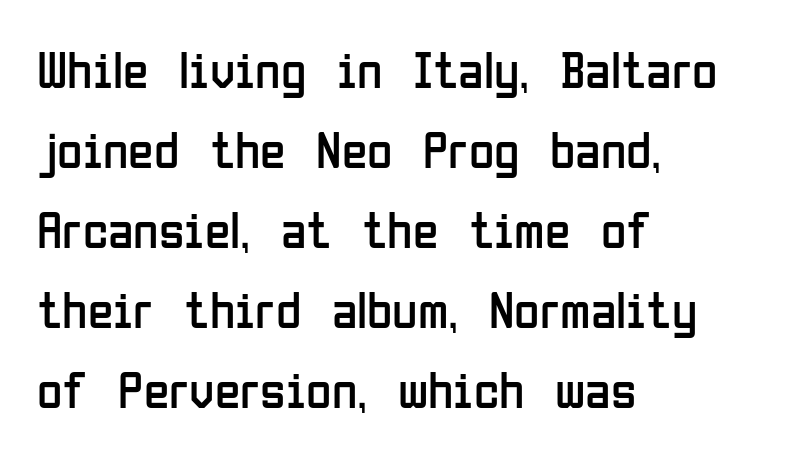
The vertical gap from one line to the next is medium. Looks like regular typesetting: each glyph gets only the width it needs. The ragged edge is on the right, which tells us the setting is flush left. A roman cut, with each character standing at attention.
